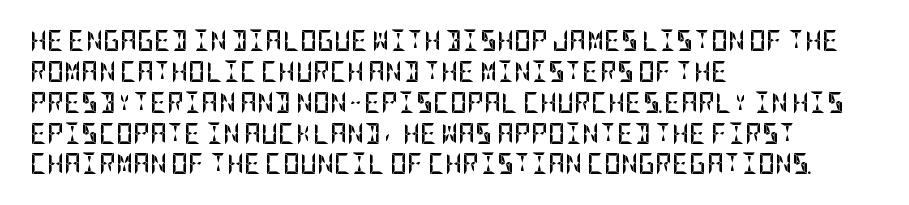
Posture: vertical. A classic flush-left, rag-right setting is used for this passage. Horizontal bands of white between lines are of average thickness. Each word holds together tightly as a unit, with standard inter-letter gaps. The font is running at its bold setting.
